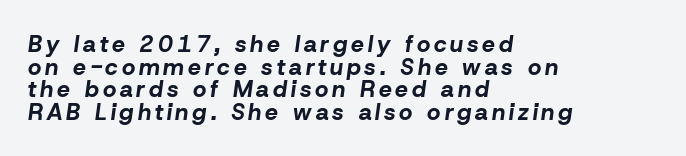
{"italic": "yes", "lean": "right", "slant_degrees": 8, "bold": "yes", "underline": "no", "align": "left", "line_spacing": "tight", "line_spacing_ratio": 0.98, "glyph_px": 23}
